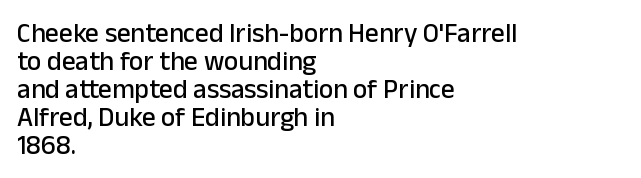
This sample trades vertical openness for compactness between lines. Words float on clear page, feet unadorned. No extra tracking has been applied to these lines. Nope, not italic — everything's standing straight. In CSS terms this would be text-align: left.
